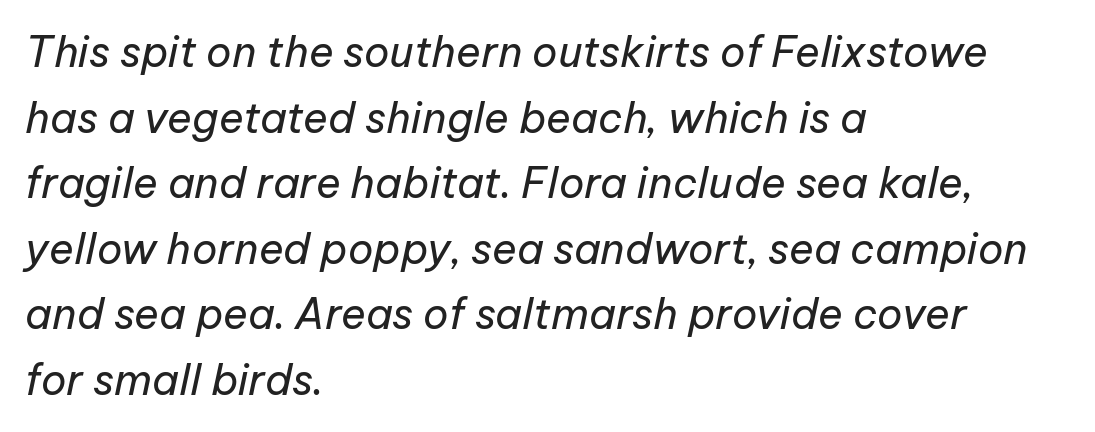
Q: Is the text bold? A: No.
Q: Is the text italic (slanted)? A: Yes, it leans right by about 12 degrees.
Q: Is the text underlined? A: No.
Q: How is the paragraph aligned? A: Left-aligned.
Q: Is the spacing between letters normal or unusually wide? A: Normal.
Q: Is the spacing between lines tight, normal or loose? A: Normal.
Q: Width (condensed, normal, or wide)? A: Normal.
Q: Stroke contrast? A: Low.
Q: x-height? A: Medium.
Q: Monospaced? A: No.
